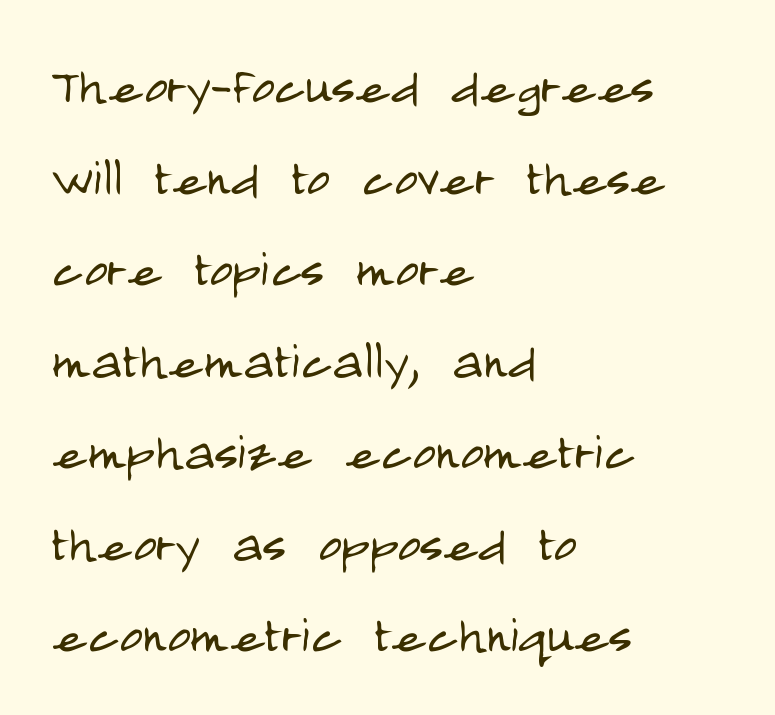
{"serif": "no", "italic": "no", "bold": "no", "weight": "light", "width": "condensed", "stroke_contrast": "low", "x_height": "large", "monospaced": "no", "underline": "no", "align": "left", "line_spacing": "normal", "line_spacing_ratio": 1.43, "letter_spacing": "normal", "letter_spacing_em": 0.0, "glyph_px": 64}
